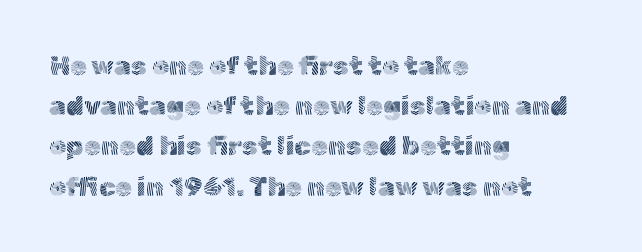
{"italic": "no", "bold": "no", "underline": "no", "align": "left", "line_spacing": "normal", "line_spacing_ratio": 1.49, "letter_spacing": "normal", "letter_spacing_em": 0.0, "glyph_px": 27}
